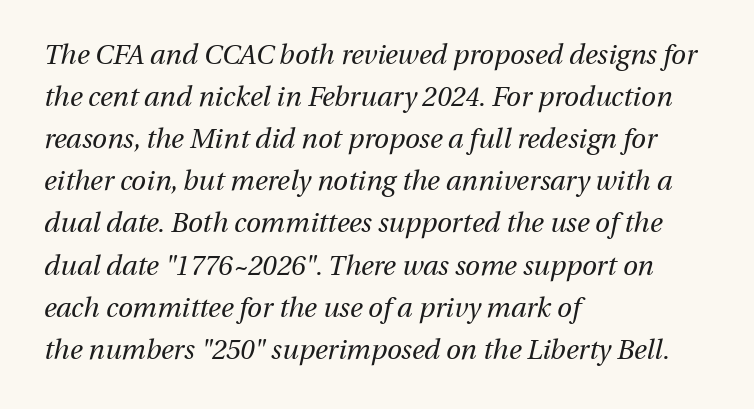
Q: Is the text bold? A: No.
Q: Is the text italic (slanted)? A: Yes, it leans right by about 13 degrees.
Q: Is the text underlined? A: No.
Q: How is the paragraph aligned? A: Left-aligned.
Q: Is the spacing between letters normal or unusually wide? A: Normal.
Q: Is the spacing between lines tight, normal or loose? A: Normal.
